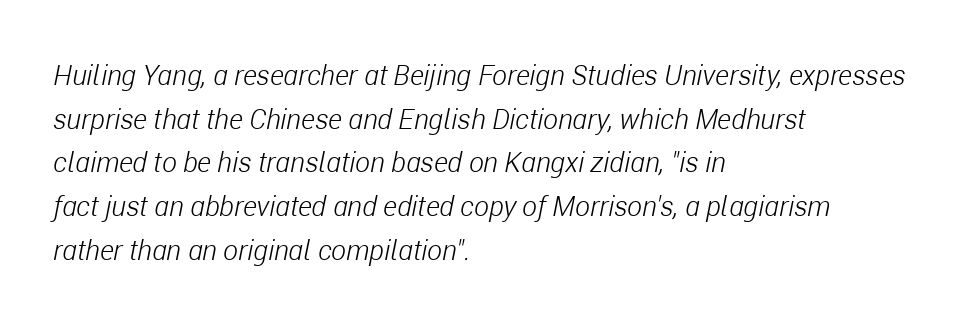
The image shows 28 px light, condensed type, italic (leaning right); set left-aligned, normal line spacing (1.56x), normal letter spacing, not underlined; low stroke contrast and a medium x-height.
